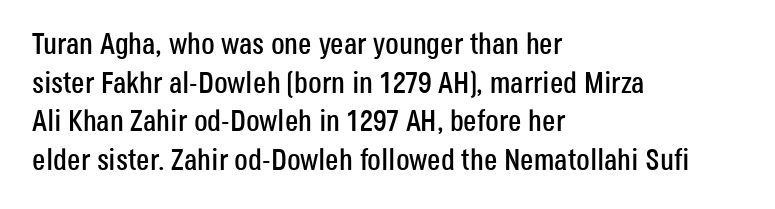
Q: Is the text italic (slanted)? A: No, it is upright.
Q: Is the typeface a serif or a sans-serif typeface? A: Sans-serif.
Q: Is the text underlined? A: No.
Q: How is the paragraph aligned? A: Left-aligned.
Q: Is the spacing between letters normal or unusually wide? A: Normal.
Q: Is the spacing between lines tight, normal or loose? A: Normal.
Q: Width (condensed, normal, or wide)? A: Condensed.
Q: Stroke contrast? A: Low.
Q: x-height? A: Large.
Q: Monospaced? A: No.
